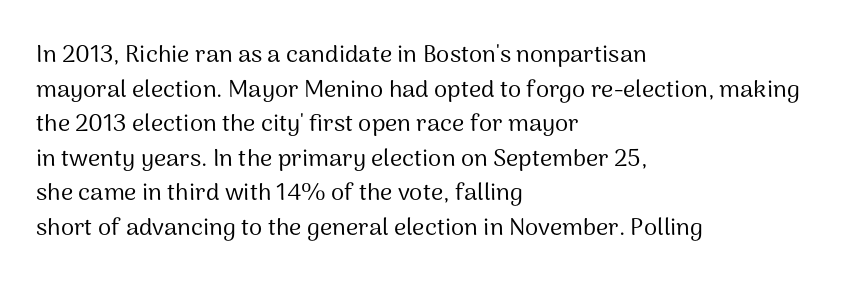
Q: Is the text bold? A: No.
Q: Is the text italic (slanted)? A: No, it is upright.
Q: Is the text underlined? A: No.
Q: How is the paragraph aligned? A: Left-aligned.
Q: Is the spacing between letters normal or unusually wide? A: Normal.
Q: Is the spacing between lines tight, normal or loose? A: Normal.
